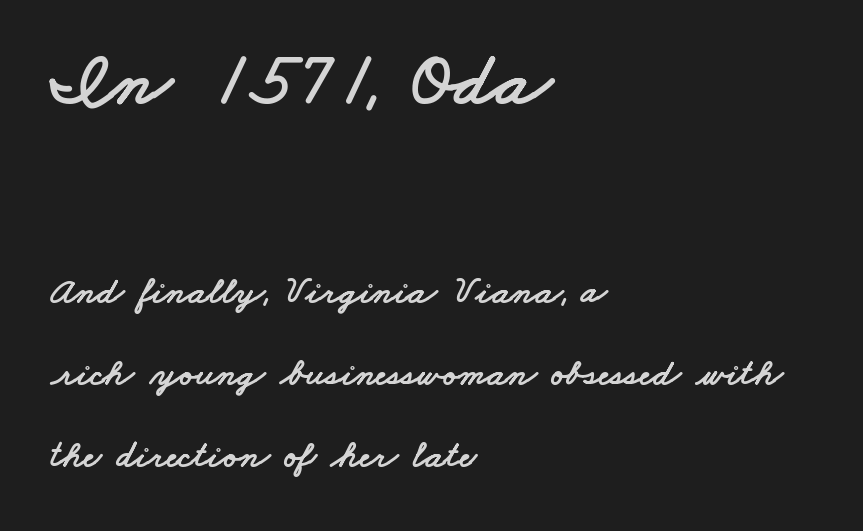
Letters rest on an invisible, unmarked baseline. The block sitting higher on the canvas is the one with enlarged characters. Reading down the block, your eye returns to a fixed left position each line. Serif or sans? Sans — the stroke terminals are bare. This sample has the flowing, uneven cadence of proportional lettering.
